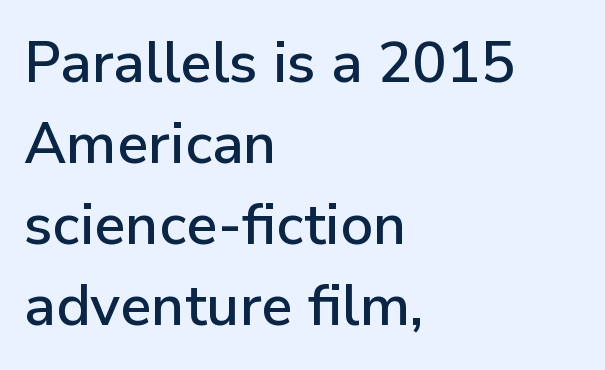
Do the characters align in a grid? No, the font is proportional. Glance below the letters and you will spot only blank space. Glyph-to-glyph distance matches everyday printed text. The line-height multiplier appears to be the usual default. Each line starts at the same left margin while the right side varies. When letters stand straight like this, we call the style roman or upright.
